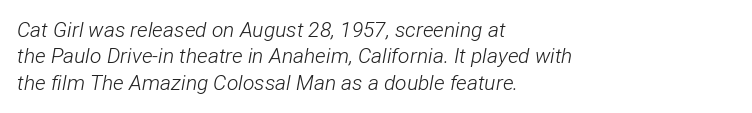
{"italic": "yes", "lean": "right", "slant_degrees": 12, "bold": "no", "underline": "no", "align": "left", "line_spacing": "normal", "line_spacing_ratio": 1.26, "letter_spacing": "normal", "letter_spacing_em": 0.0, "glyph_px": 21}
